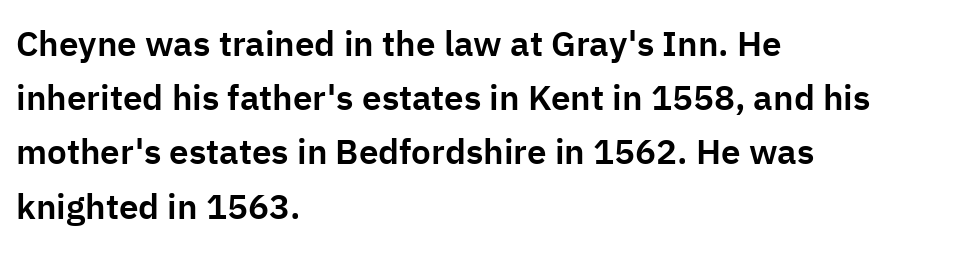
What's the leading like? Ordinary, nothing unusual. In terms of letterspacing, this is plain default setting. Is this a fixed-width face? No — the glyphs have proportional, varying widths. In CSS terms this would be text-align: left. A clean baseline with only descenders dipping below it. Check where the strokes stop: nothing finishes them off — pure sans.
